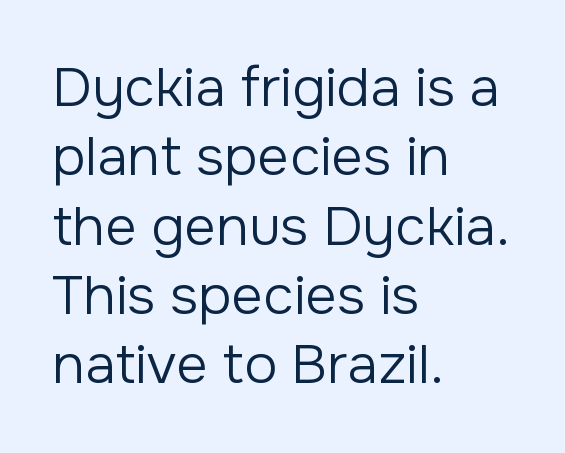
{"serif": "no", "italic": "no", "bold": "no", "weight": "regular", "width": "normal", "stroke_contrast": "low", "x_height": "medium", "monospaced": "no", "underline": "no", "align": "left", "line_spacing": "normal", "line_spacing_ratio": 1.26, "letter_spacing": "normal", "letter_spacing_em": 0.0, "glyph_px": 55}
